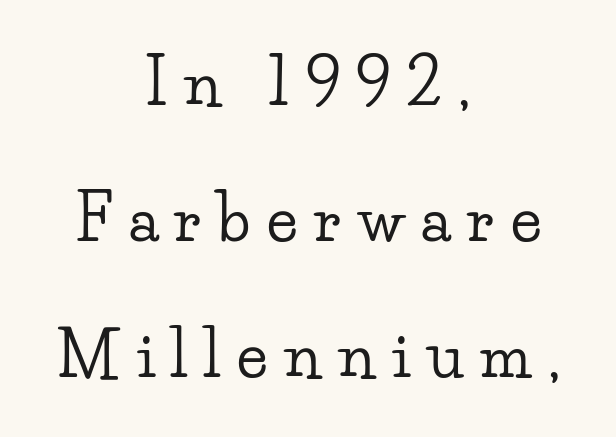
The image shows 62 px wide serif type, upright; set centered, loose line spacing (2.19x), unusually wide letter spacing (+0.27 em), not underlined; low stroke contrast and a small x-height.
